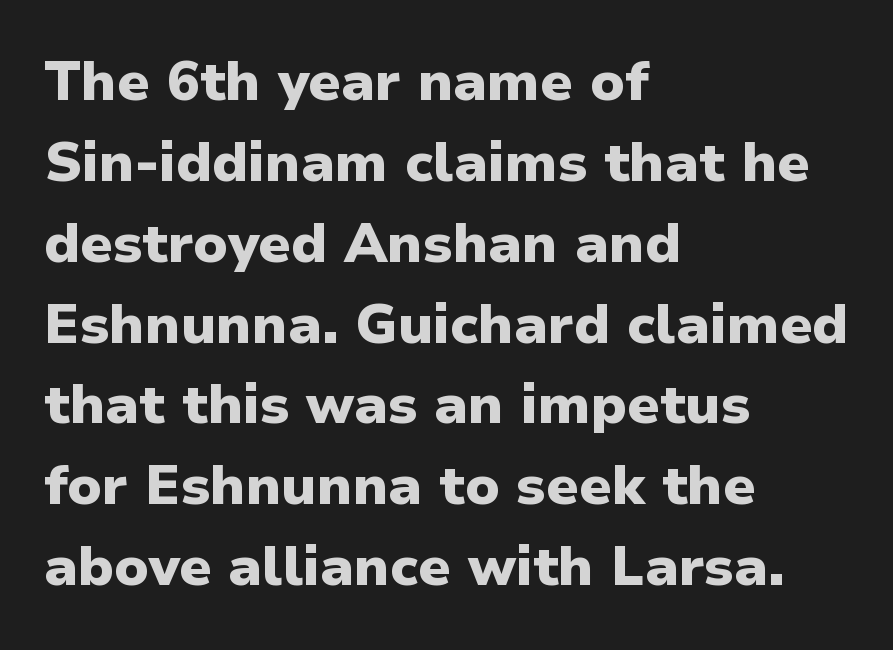
The paragraph shown leans on its left margin. Posture: upright roman. Honestly, there is no underline to notice here at all. The letters carry no serifs — their stems end cleanly without finishing strokes. The vertical gap from one line to the next is medium. Each letter keeps its own natural width here, so spacing adapts to shape.
